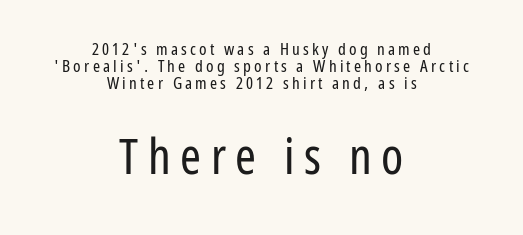
Q: Is the text bold? A: No.
Q: Is the text italic (slanted)? A: No, it is upright.
Q: Is the typeface a serif or a sans-serif typeface? A: Sans-serif.
Q: Is the text underlined? A: No.
Q: How is the paragraph aligned? A: Centered.
Q: Is the spacing between lines tight, normal or loose? A: Tight.
Q: Which block of text is set in a larger size, the first (top) or the second (bottom)? A: The second (bottom) one.
Q: Width (condensed, normal, or wide)? A: Condensed.
Q: Stroke contrast? A: Low.
Q: x-height? A: Medium.
Q: Monospaced? A: No.
